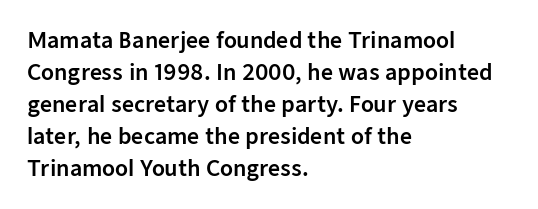
Q: Is the text italic (slanted)? A: No, it is upright.
Q: Is the text underlined? A: No.
Q: How is the paragraph aligned? A: Left-aligned.
Q: Is the spacing between letters normal or unusually wide? A: Normal.
Q: Is the spacing between lines tight, normal or loose? A: Normal.
